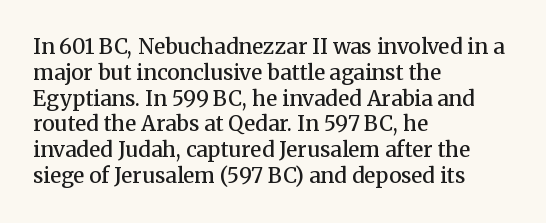
Weight: semibold (demi). Clear beneath every line of the passage. Nothing unusual about the tracking: characters are spaced as the font intends. Notice how the stems are strictly vertical — no italics here. This sample is left-justified, so line endings fall wherever the words run out.
